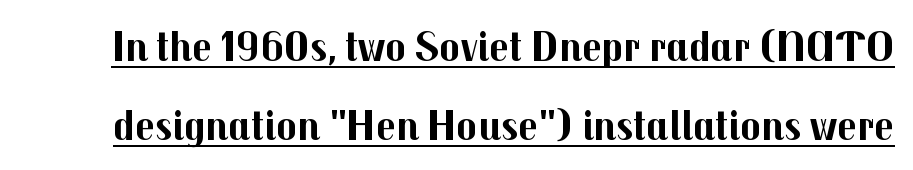
Every letter is thick-stroked: bold, no question. Check the space under the baseline: a stroke is drawn there. Each word holds together tightly as a unit, with standard inter-letter gaps. You could not count columns in this text — the font is proportionally spaced. The face used here is a sans, in the tradition of grotesques and geometrics. Posture: straight, roman, zero tilt.
